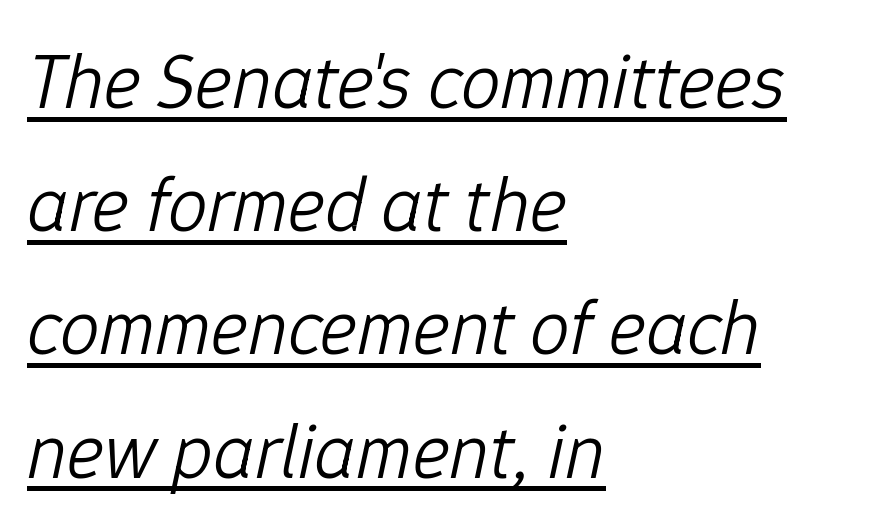
The image shows 79 px light type, italic (leaning right); set left-aligned, normal line spacing (1.56x), normal letter spacing, underlined; low stroke contrast and a medium x-height.
